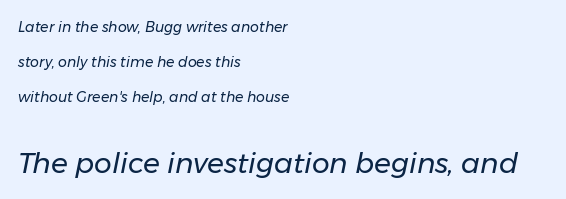
Q: Is the text bold? A: No.
Q: Is the text italic (slanted)? A: Yes, it leans right by about 11 degrees.
Q: Is the text underlined? A: No.
Q: How is the paragraph aligned? A: Left-aligned.
Q: Is the spacing between letters normal or unusually wide? A: Normal.
Q: Is the spacing between lines tight, normal or loose? A: Loose.
Q: Which block of text is set in a larger size, the first (top) or the second (bottom)? A: The second (bottom) one.
Q: Width (condensed, normal, or wide)? A: Normal.
Q: Stroke contrast? A: Low.
Q: x-height? A: Medium.
Q: Monospaced? A: No.
